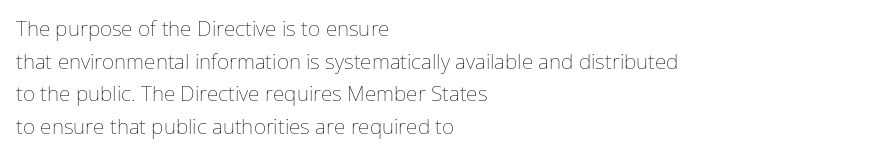
Q: Is the text bold? A: No.
Q: Is the text italic (slanted)? A: No, it is upright.
Q: Is the text underlined? A: No.
Q: How is the paragraph aligned? A: Left-aligned.
Q: Is the spacing between letters normal or unusually wide? A: Normal.
Q: Is the spacing between lines tight, normal or loose? A: Normal.
